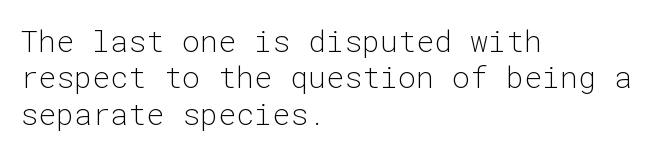
The image shows 30 px light sans-serif type, upright, monospaced; set left-aligned, line spacing 1.21x, normal letter spacing, not underlined; low stroke contrast and a medium x-height.
